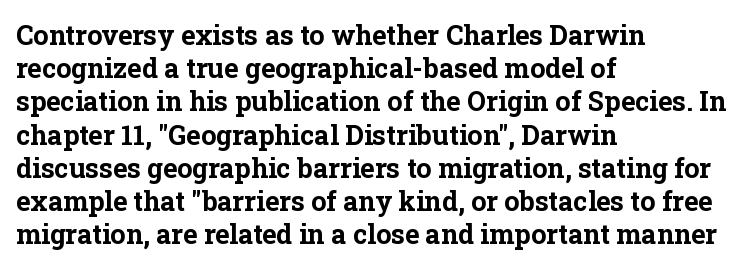
There is no visible air inserted between adjacent glyphs. In terms of weight, the rendering is a true, heavy bold. Visually the block forms a straight wall on the left and a jagged coastline on the right. Lines of text with bare space underneath. If you drew a line through each stem, it would be perfectly vertical.
